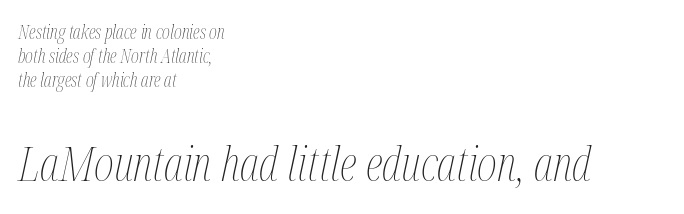
The strokes are not fattened; the text isn't bold. The paragraph shown leans on its left margin. Quick note: italic. The following chunk of copy outweighs the initial chunk in type size. Reading down the column, the eye jumps a familiar distance to each next line.
